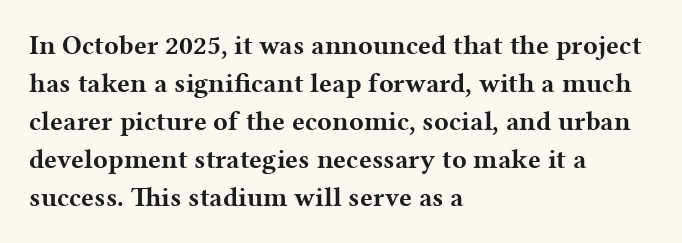
{"italic": "no", "bold": "yes", "underline": "no", "align": "left", "line_spacing": "normal", "line_spacing_ratio": 1.41, "letter_spacing": "normal", "letter_spacing_em": 0.0, "glyph_px": 27}
